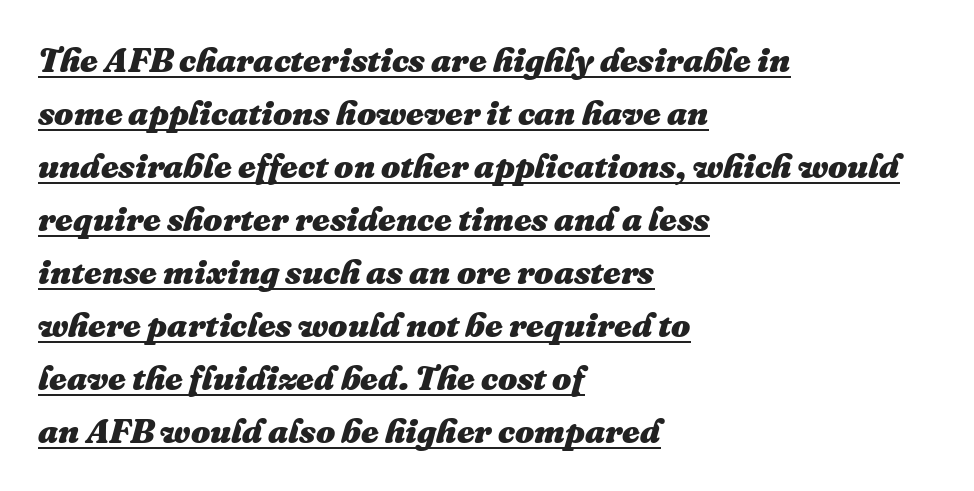
{"italic": "yes", "lean": "right", "slant_degrees": 16, "bold": "yes", "weight": "heavy", "width": "normal", "stroke_contrast": "medium", "x_height": "medium", "monospaced": "no", "underline": "yes", "align": "left", "line_spacing": "normal", "line_spacing_ratio": 1.56, "letter_spacing": "normal", "letter_spacing_em": 0.0, "glyph_px": 34}
